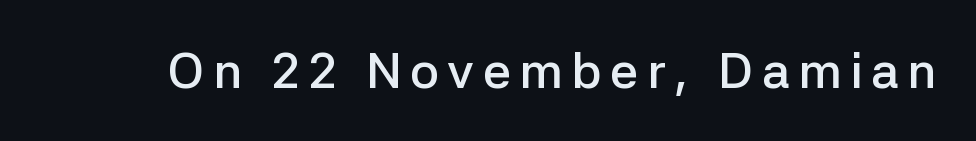
How heavy is the stroke? Medium-heavy — a semibold, shy of bold. The face used here is proportionally spaced, like ordinary book or web type. The foot of each line stays bare and open. This is sans-serif lettering, the kind often seen on screens and signage.
